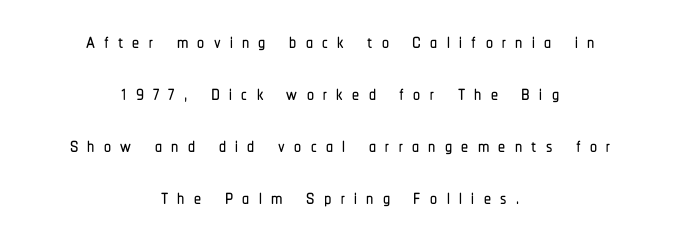
{"serif": "no", "italic": "no", "width": "condensed", "stroke_contrast": "low", "x_height": "medium", "monospaced": "no", "underline": "no", "align": "center", "line_spacing_ratio": 1.86, "letter_spacing": "wide", "letter_spacing_em": 0.33, "glyph_px": 28}
